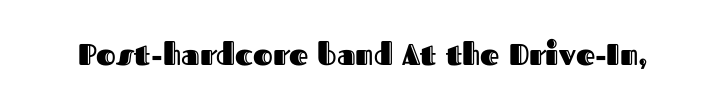
The image shows 30 px text type, upright; set normal letter spacing, not underlined; a medium x-height.
